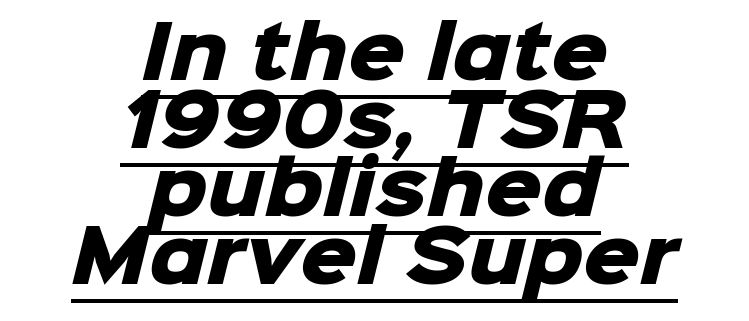
The image shows 71 px heavy sans-serif type; set centered, tight line spacing (0.96x), normal letter spacing, underlined; low stroke contrast and a medium x-height.
